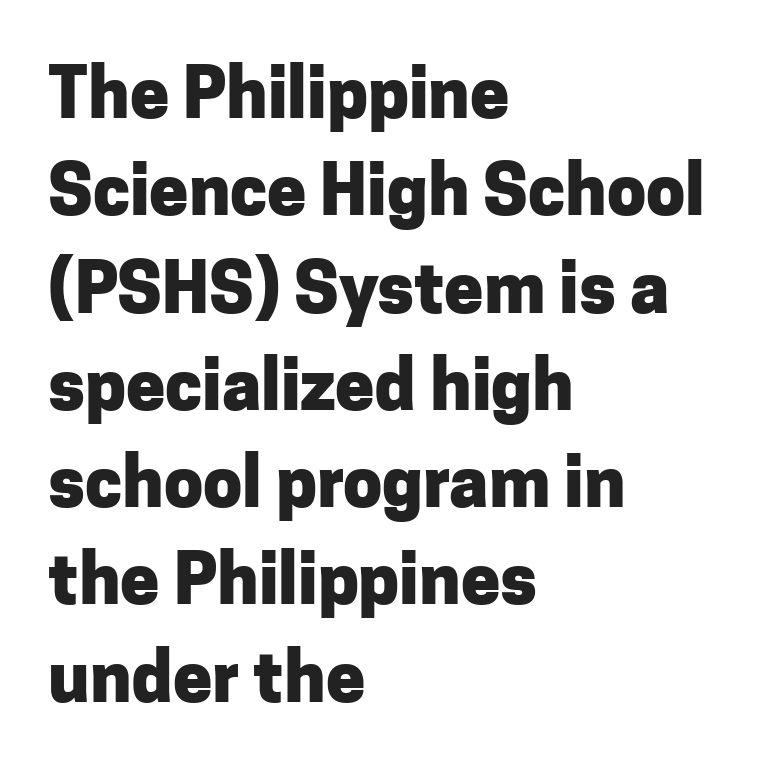
{"serif": "no", "italic": "no", "bold": "yes", "weight": "heavy", "width": "normal", "stroke_contrast": "low", "x_height": "medium", "monospaced": "no", "underline": "no", "align": "left", "line_spacing": "normal", "line_spacing_ratio": 1.39, "letter_spacing": "normal", "letter_spacing_em": 0.0, "glyph_px": 70}
